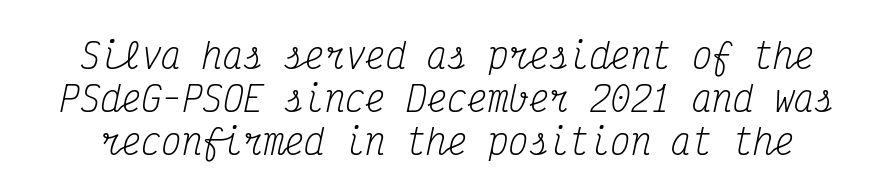
Caption: face not bold, strokes unweighted. The passage shown is typed in a monospace face where columns stay perfectly aligned. If you drew a line through each stem, it would be angled. Stroke terminals: seriffed. Standard letterfit; no display-style spreading of the glyphs. Is there much room between lines? A standard amount, neither cramped nor airy.
